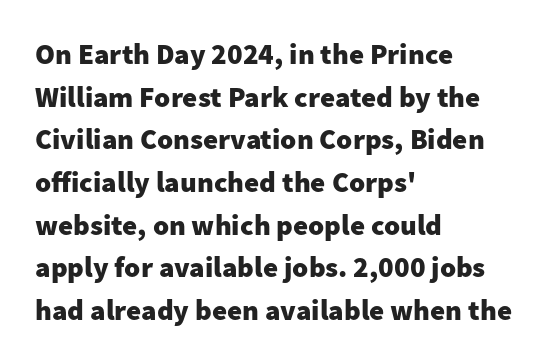
{"serif": "no", "italic": "no", "bold": "yes", "weight": "heavy", "width": "normal", "stroke_contrast": "low", "x_height": "medium", "monospaced": "no", "underline": "no", "align": "left", "line_spacing": "normal", "line_spacing_ratio": 1.47, "letter_spacing": "normal", "letter_spacing_em": 0.0, "glyph_px": 29}
